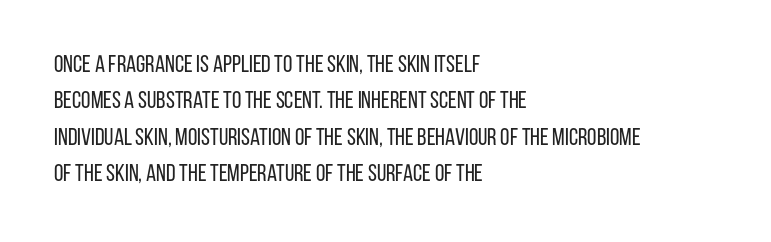
The foot of each line stays bare and open. These lines stack with their left ends in a neat column. Italic: no, the glyphs are upright roman. These lines sit exactly where default settings would place them.
